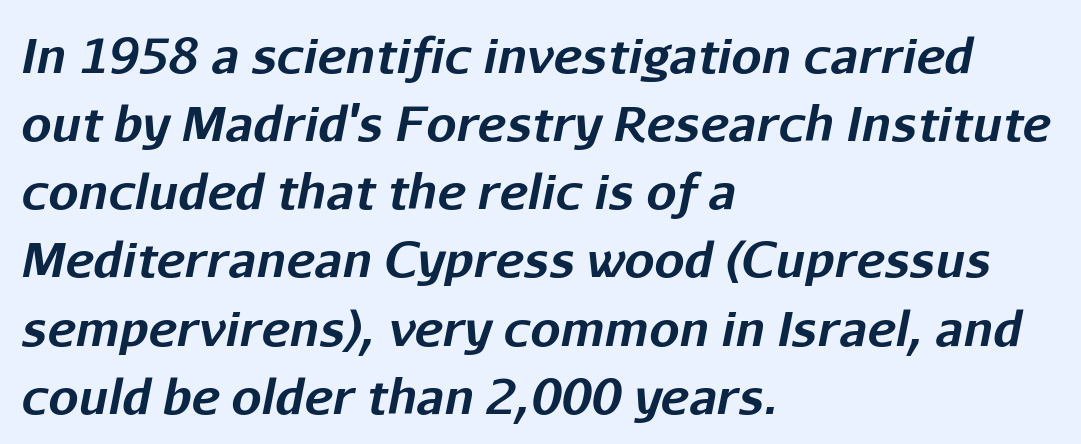
Typographic density is high because the face is bold. Vertical spacing — default. Quick note: underline off. The specimen reads as italic at a glance.
